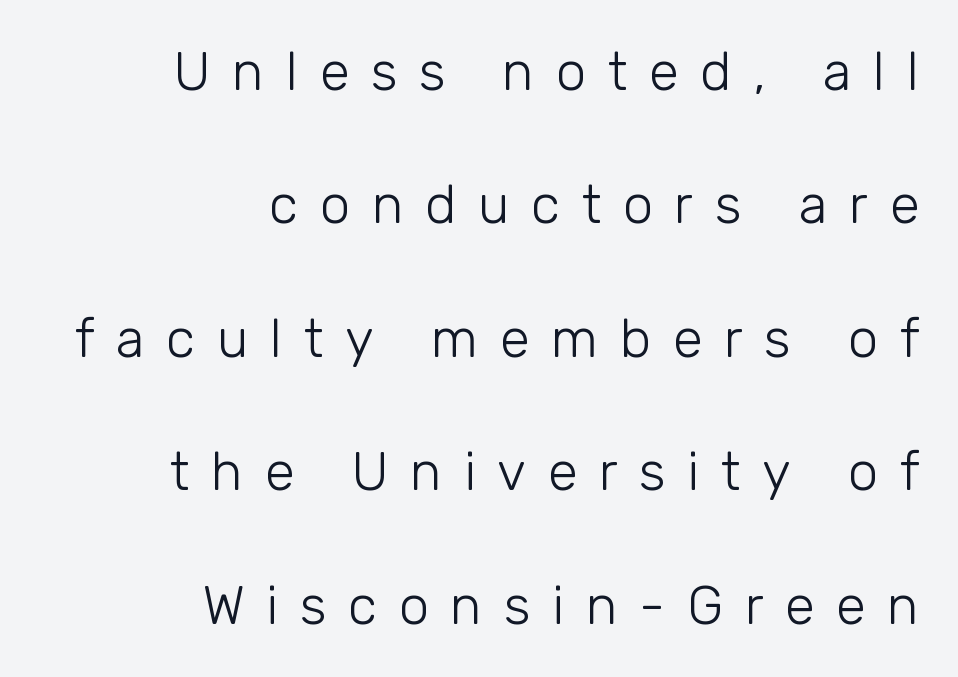
The ragged edge is on the left, which tells us the setting is flush right. The line texture is sparse and dotted thanks to wide tracking. A quiet, ordinary-to-light weight characterises the typeface. The letters advance in unequal steps, a hallmark of proportional type. Italic: no, the glyphs are upright roman. The vertical gap from one line to the next is large.
